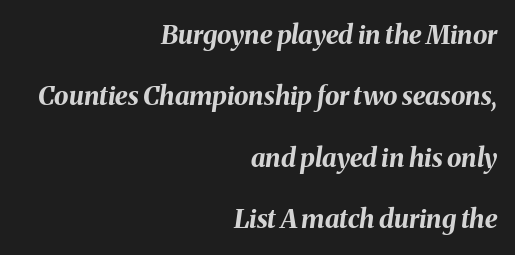
Q: Is the text bold? A: Yes.
Q: Is the text italic (slanted)? A: Yes, it leans right by about 8 degrees.
Q: Is the text underlined? A: No.
Q: How is the paragraph aligned? A: Right-aligned.
Q: Is the spacing between letters normal or unusually wide? A: Normal.
Q: Is the spacing between lines tight, normal or loose? A: Loose.
